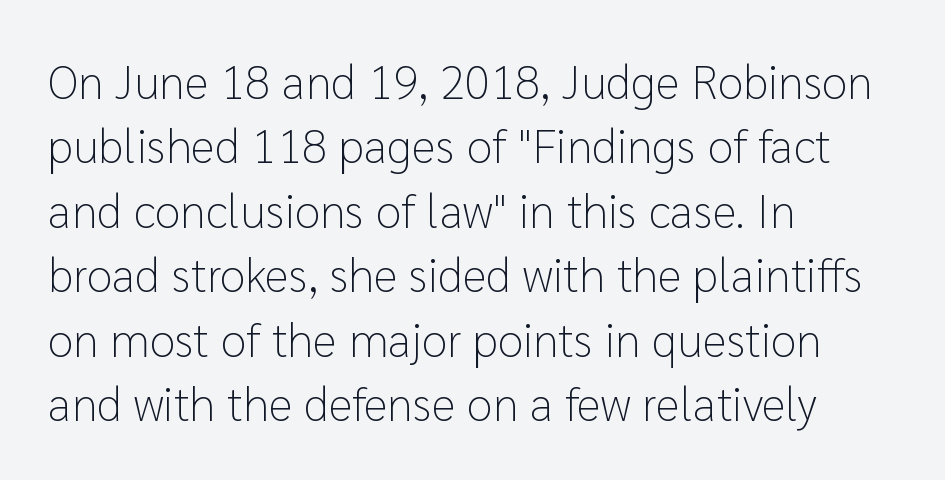
{"serif": "no", "italic": "no", "bold": "no", "weight": "light", "width": "normal", "stroke_contrast": "low", "x_height": "medium", "monospaced": "no", "underline": "no", "align": "left", "line_spacing": "normal", "line_spacing_ratio": 1.37, "letter_spacing": "normal", "letter_spacing_em": 0.0, "glyph_px": 47}
